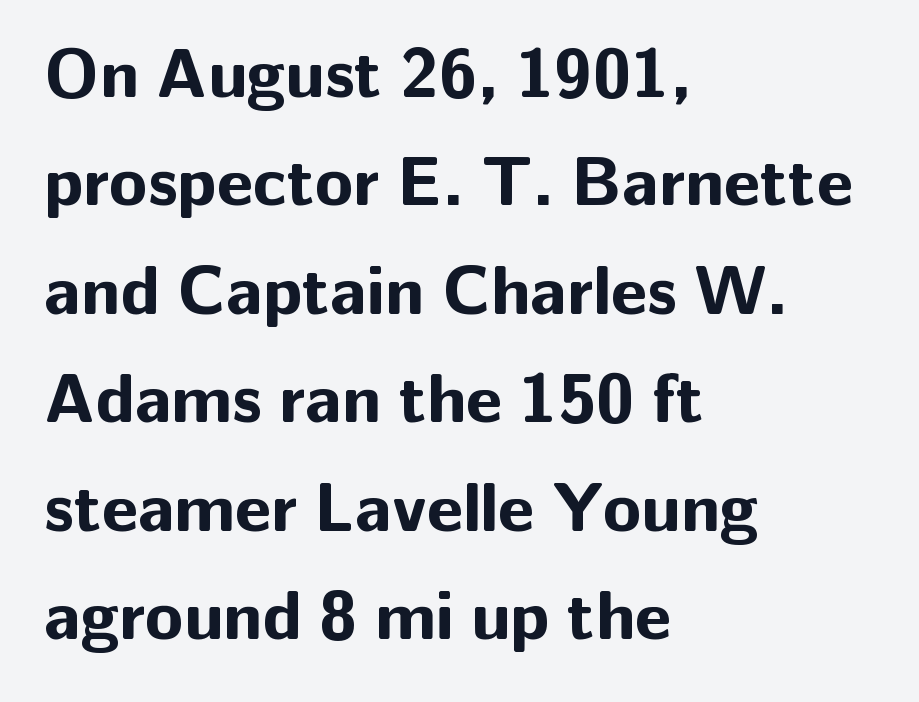
The image shows 70 px bold sans-serif type, upright; set left-aligned, normal line spacing (1.55x), normal letter spacing, not underlined; low stroke contrast and a medium x-height.
